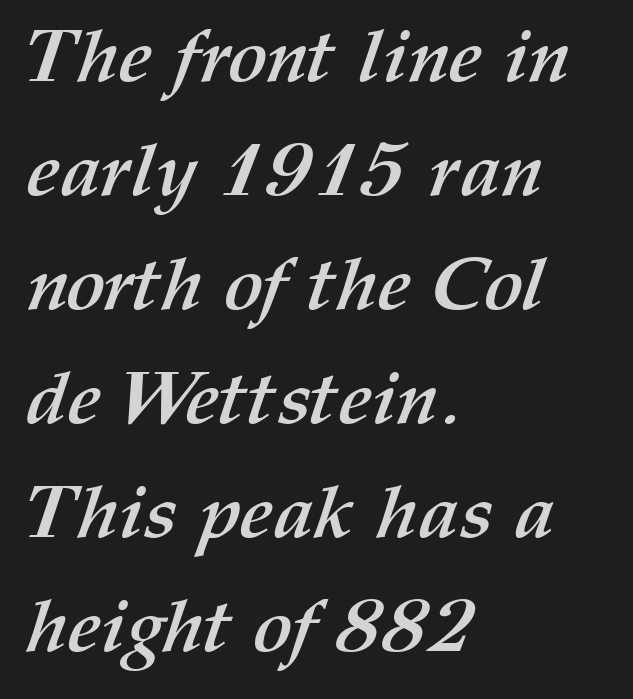
The image shows 74 px semibold type; set left-aligned, normal line spacing (1.54x), normal letter spacing, not underlined; medium stroke contrast and a medium x-height.
